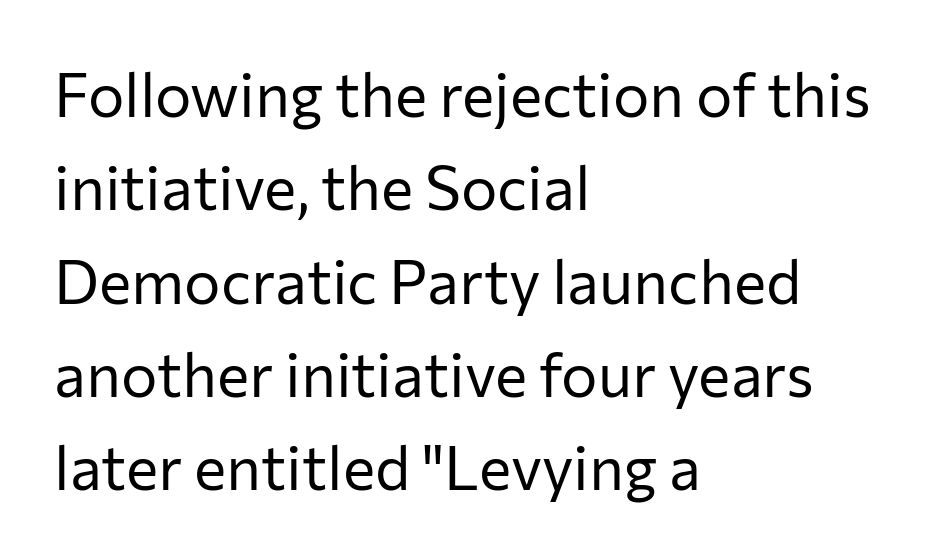
Underlining? Definitely not there. Does extra space separate the letters? No, they use regular spacing. This rendering employs a face without finishing strokes, i.e., a sans-serif. This sample is left-justified, so line endings fall wherever the words run out.
